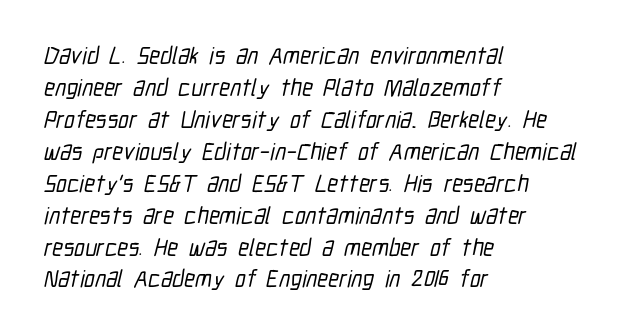
The image shows 24 px text type; set left-aligned, normal line spacing (1.33x), normal letter spacing, not underlined.
